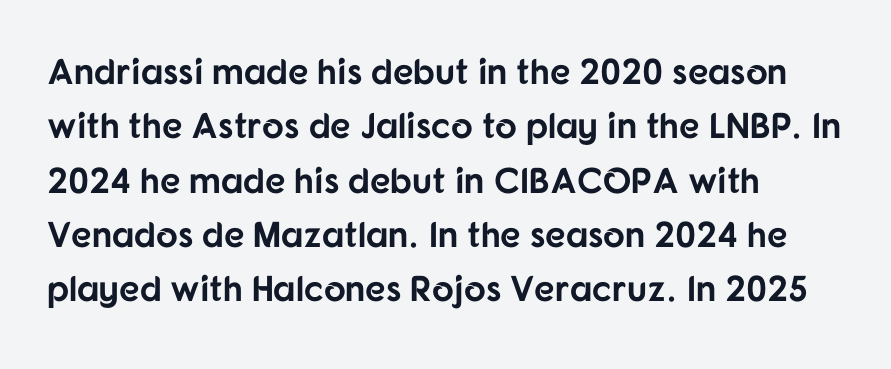
{"serif": "no", "italic": "no", "bold": "yes", "weight": "bold", "width": "normal", "stroke_contrast": "low", "x_height": "medium", "monospaced": "no", "underline": "no", "align": "left", "line_spacing": "normal", "line_spacing_ratio": 1.51, "letter_spacing": "normal", "letter_spacing_em": 0.0, "glyph_px": 36}
